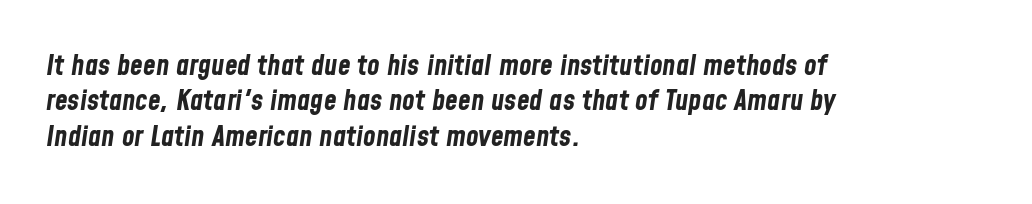
The image shows 29 px bold, condensed type, italic (leaning right); set left-aligned, line spacing 1.22x, normal letter spacing, not underlined; low stroke contrast and a medium x-height.
